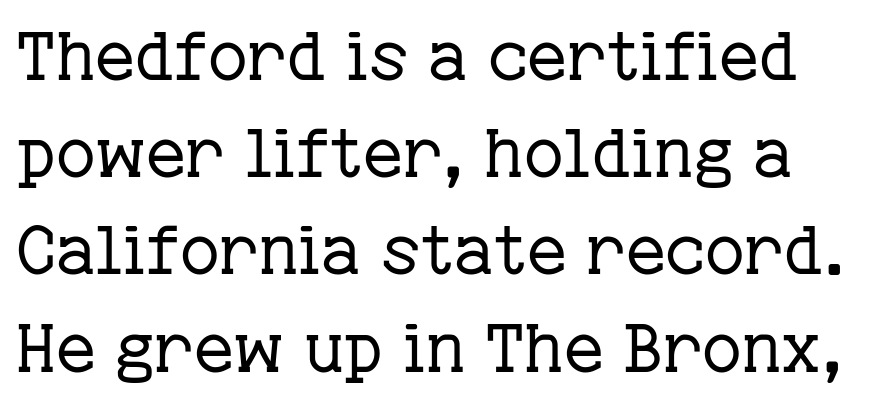
Q: Is the text bold? A: No.
Q: Is the text italic (slanted)? A: No, it is upright.
Q: Is the typeface a serif or a sans-serif typeface? A: Serif.
Q: Is the text underlined? A: No.
Q: Is the spacing between letters normal or unusually wide? A: Normal.
Q: Is the spacing between lines tight, normal or loose? A: Normal.
Q: Width (condensed, normal, or wide)? A: Normal.
Q: Stroke contrast? A: Low.
Q: x-height? A: Medium.
Q: Monospaced? A: No.
